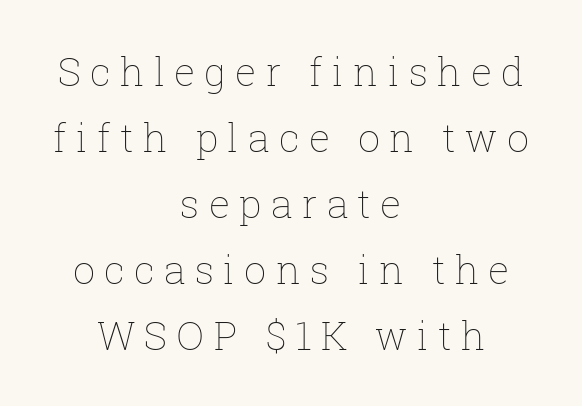
Is the block centered? Yes — each line is placed symmetrically about the middle. Here the designer chose a conventional face with non-uniform glyph widths. Letter spacing: wide. Letters rest on an invisible, unmarked baseline. The font's upright variant was chosen for this text.
